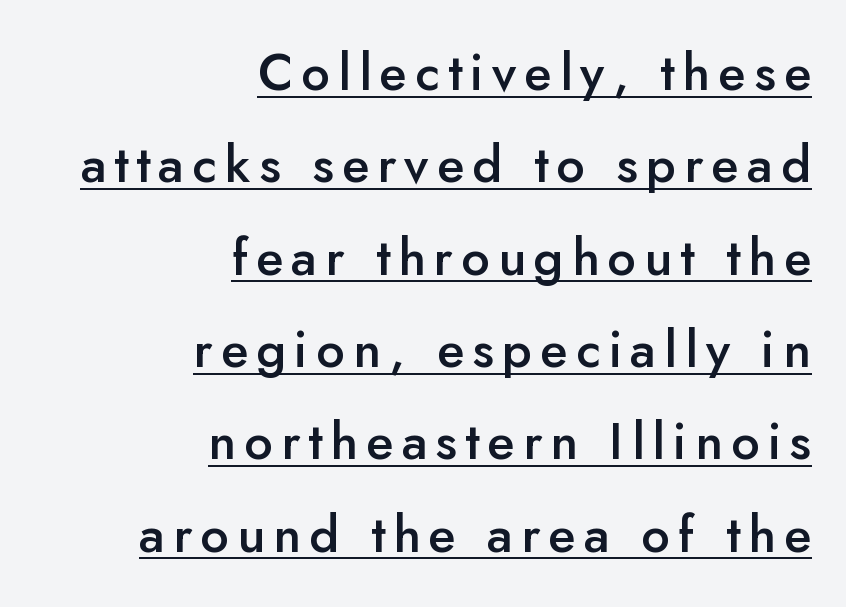
The image shows 51 px semibold sans-serif type, upright; set right-aligned, line spacing 1.81x, underlined; low stroke contrast and a small x-height.
